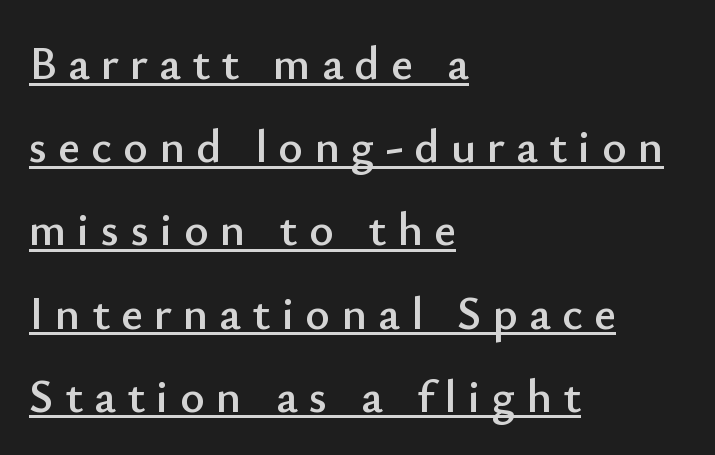
{"serif": "no", "italic": "no", "width": "normal", "stroke_contrast": "low", "x_height": "small", "monospaced": "no", "underline": "yes", "align": "left", "line_spacing_ratio": 1.77, "letter_spacing": "wide", "letter_spacing_em": 0.24, "glyph_px": 47}
